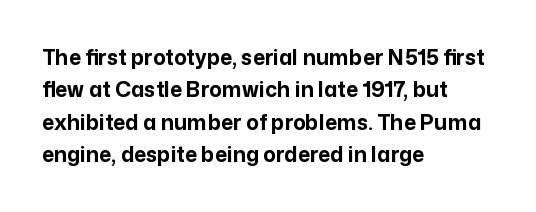
The image shows 21 px bold type, upright; set left-aligned, normal line spacing (1.54x), normal letter spacing, not underlined.
